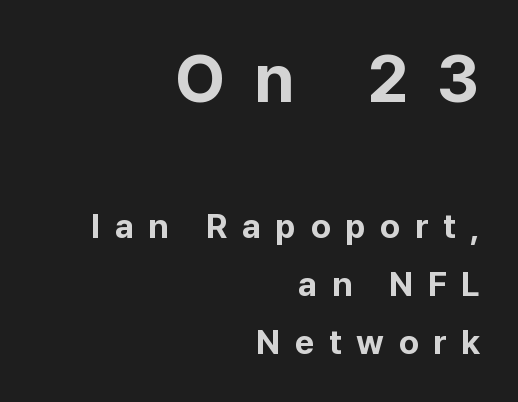
Q: Is the text bold? A: Yes.
Q: Is the text italic (slanted)? A: No, it is upright.
Q: Is the typeface a serif or a sans-serif typeface? A: Sans-serif.
Q: Is the text underlined? A: No.
Q: How is the paragraph aligned? A: Right-aligned.
Q: Is the spacing between letters normal or unusually wide? A: Unusually wide.
Q: Is the spacing between lines tight, normal or loose? A: Normal.
Q: Which block of text is set in a larger size, the first (top) or the second (bottom)? A: The first (top) one.
Q: Width (condensed, normal, or wide)? A: Normal.
Q: Stroke contrast? A: Low.
Q: x-height? A: Medium.
Q: Monospaced? A: No.
